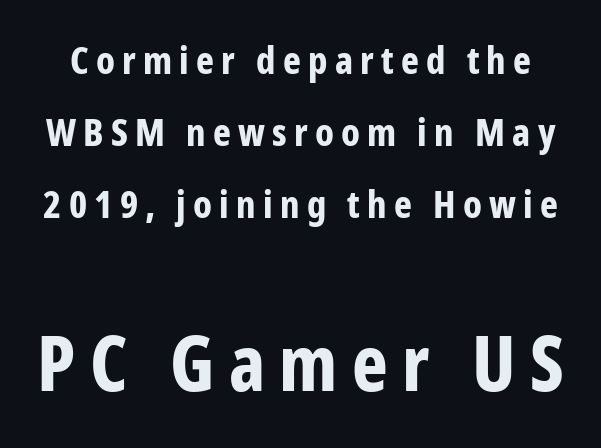
{"serif": "no", "italic": "no", "bold": "yes", "weight": "bold", "width": "condensed", "stroke_contrast": "low", "x_height": "medium", "monospaced": "no", "underline": "no", "line_spacing_ratio": 1.89, "larger_block": "second", "size_ratio": 2.0, "glyph_px": 76}
